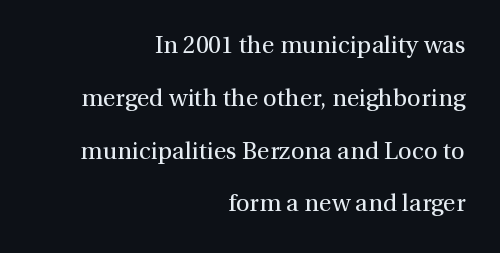
The image shows 24 px text type, upright; set right-aligned, loose line spacing (2.2x), normal letter spacing, not underlined.
